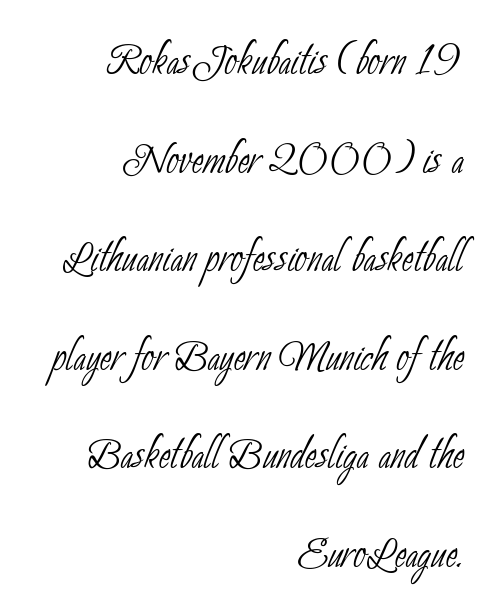
Q: Is the text bold? A: No.
Q: Is the typeface a serif or a sans-serif typeface? A: Sans-serif.
Q: Is the text underlined? A: No.
Q: How is the paragraph aligned? A: Right-aligned.
Q: Is the spacing between letters normal or unusually wide? A: Normal.
Q: Width (condensed, normal, or wide)? A: Condensed.
Q: Stroke contrast? A: Low.
Q: x-height? A: Small.
Q: Monospaced? A: No.
